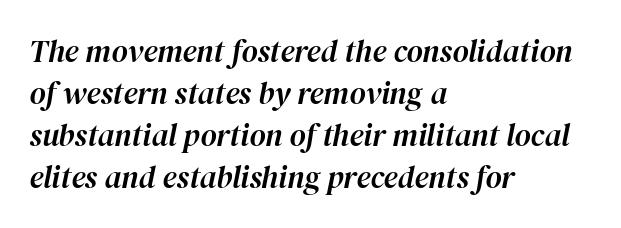
The image shows 31 px text type, italic (leaning right); set left-aligned, normal line spacing (1.35x), normal letter spacing, not underlined; high stroke contrast and a medium x-height.
